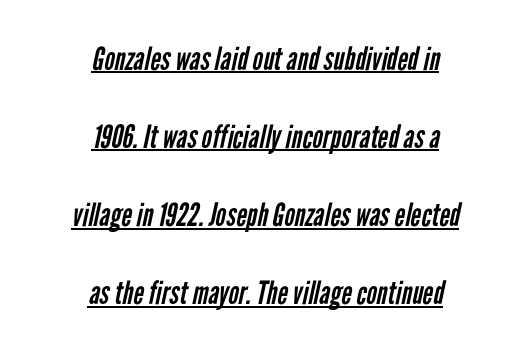
Does the leading feel generous? Absolutely, it's lavish. You could call the tracking neutral — neither tight nor loose. Counters stay open thanks to moderate or lighter strokes. Type style note: lacks serifs. Think of a printed novel: that variable character pitch is what you see here.
